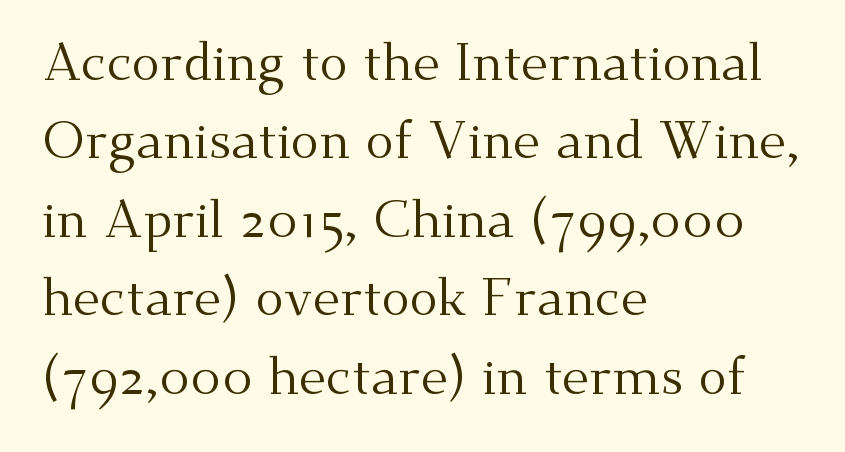
Posture: upright roman. The paragraph shown leans on its left margin. Underline: absent. Bold? No — there's no thickening of the strokes. The characters display serif detailing at their extremities.
